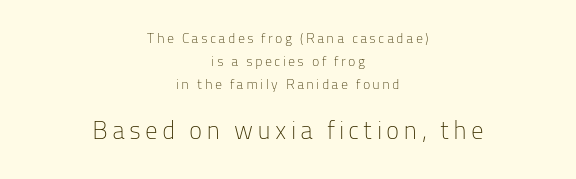
In this sample the second text group is rendered at the bigger scale. The foot of each line stays bare and open. Reading down the block, each line starts at a different indent, mirrored at its end. These lines sit exactly where default settings would place them.
